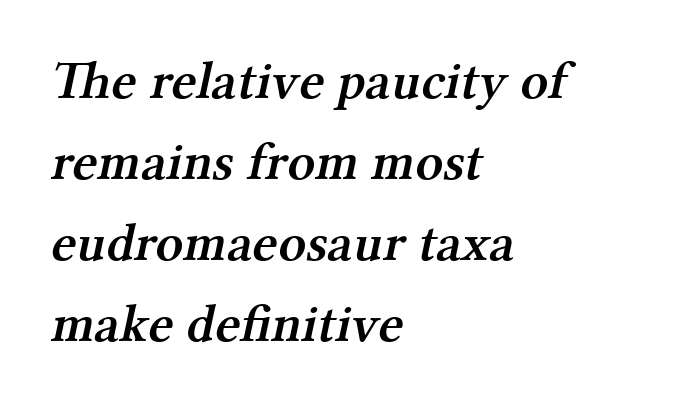
Q: Is the text bold? A: Semi-bold.
Q: Is the typeface a serif or a sans-serif typeface? A: Serif.
Q: Is the text underlined? A: No.
Q: How is the paragraph aligned? A: Left-aligned.
Q: Is the spacing between letters normal or unusually wide? A: Normal.
Q: Is the spacing between lines tight, normal or loose? A: Normal.
Q: Width (condensed, normal, or wide)? A: Normal.
Q: Stroke contrast? A: Medium.
Q: x-height? A: Medium.
Q: Monospaced? A: No.
